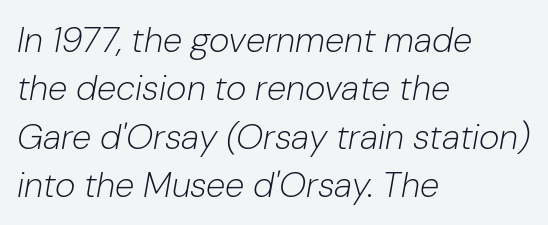
{"italic": "yes", "lean": "right", "slant_degrees": 10, "bold": "no", "weight": "light", "width": "normal", "stroke_contrast": "low", "x_height": "medium", "monospaced": "no", "underline": "no", "align": "left", "line_spacing": "normal", "line_spacing_ratio": 1.38, "letter_spacing": "normal", "letter_spacing_em": 0.0, "glyph_px": 35}
